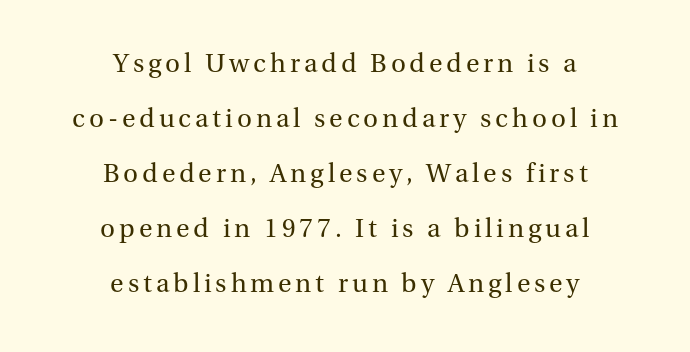
{"italic": "no", "bold": "no", "underline": "no", "align": "center", "line_spacing": "loose", "line_spacing_ratio": 2.12, "glyph_px": 26}
